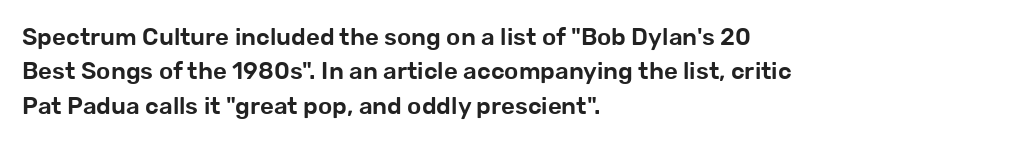
Q: Is the text italic (slanted)? A: No, it is upright.
Q: Is the text underlined? A: No.
Q: How is the paragraph aligned? A: Left-aligned.
Q: Is the spacing between letters normal or unusually wide? A: Normal.
Q: Is the spacing between lines tight, normal or loose? A: Normal.
